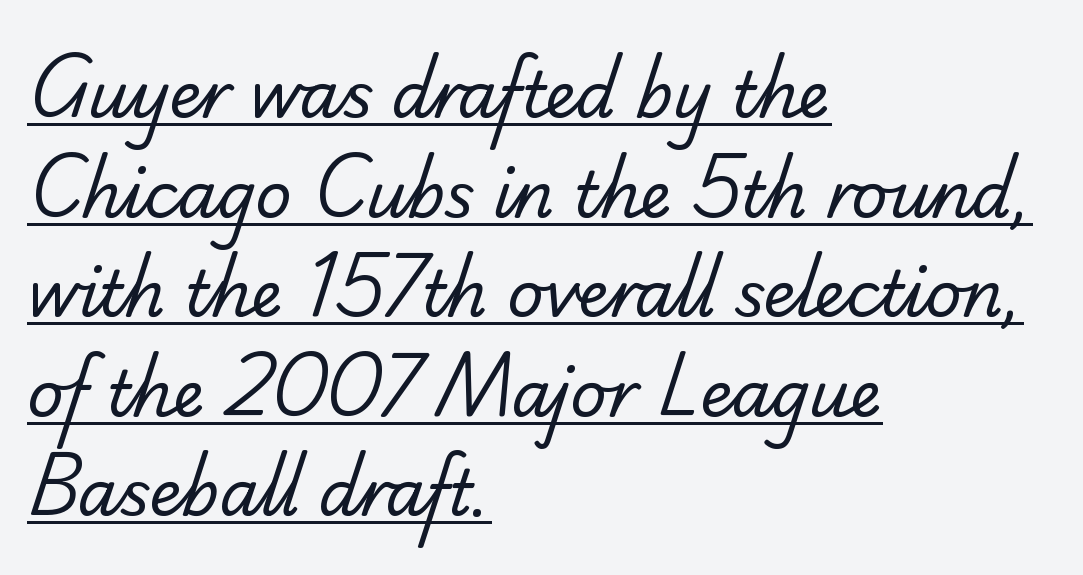
Q: Is the text bold? A: No.
Q: Is the typeface a serif or a sans-serif typeface? A: Serif.
Q: Is the text underlined? A: Yes.
Q: How is the paragraph aligned? A: Left-aligned.
Q: Is the spacing between letters normal or unusually wide? A: Normal.
Q: Is the spacing between lines tight, normal or loose? A: Normal.
Q: Width (condensed, normal, or wide)? A: Normal.
Q: Stroke contrast? A: Low.
Q: x-height? A: Small.
Q: Monospaced? A: No.
